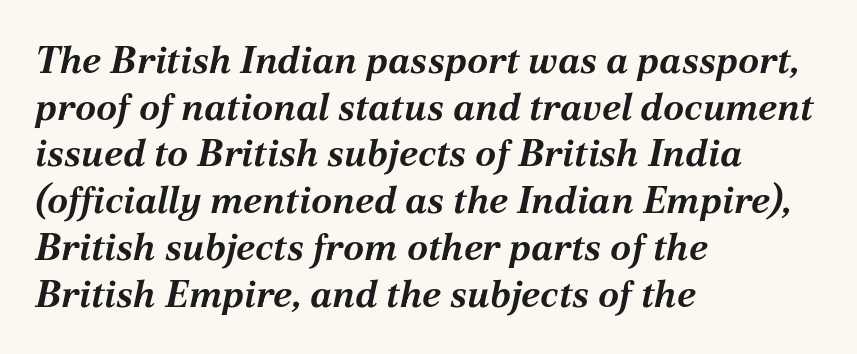
The image shows 38 px bold type, italic (leaning right); set left-aligned, line spacing 1.23x, normal letter spacing, not underlined; medium stroke contrast and a medium x-height.
